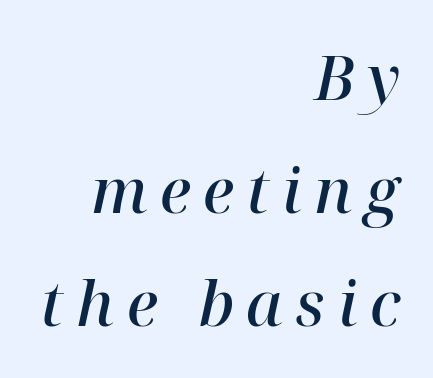
Q: Is the text bold? A: Semi-bold.
Q: Is the text italic (slanted)? A: Yes, it leans right by about 12 degrees.
Q: Is the typeface a serif or a sans-serif typeface? A: Serif.
Q: Is the text underlined? A: No.
Q: How is the paragraph aligned? A: Right-aligned.
Q: Is the spacing between letters normal or unusually wide? A: Unusually wide.
Q: Width (condensed, normal, or wide)? A: Normal.
Q: Stroke contrast? A: High.
Q: x-height? A: Medium.
Q: Monospaced? A: No.
